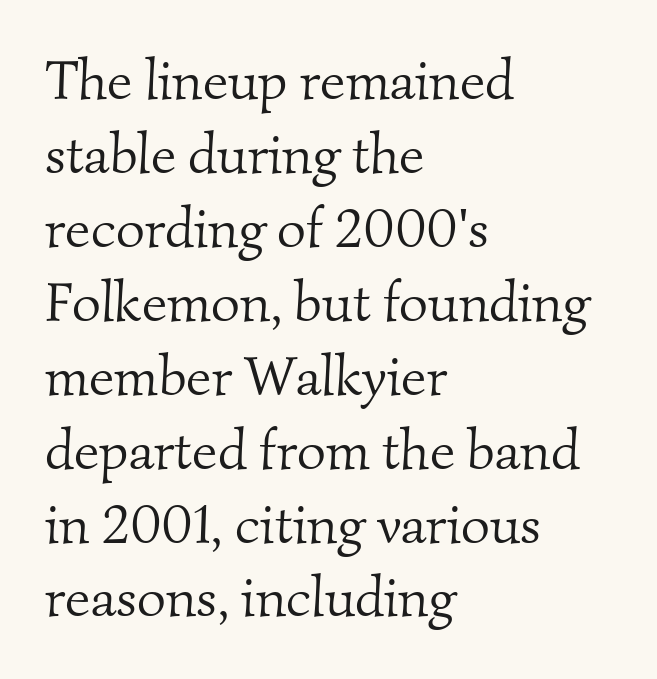
Q: Is the text bold? A: No.
Q: Is the typeface a serif or a sans-serif typeface? A: Serif.
Q: Is the text underlined? A: No.
Q: How is the paragraph aligned? A: Left-aligned.
Q: Is the spacing between letters normal or unusually wide? A: Normal.
Q: Is the spacing between lines tight, normal or loose? A: Normal.
Q: Width (condensed, normal, or wide)? A: Normal.
Q: Stroke contrast? A: Medium.
Q: x-height? A: Small.
Q: Monospaced? A: No.
